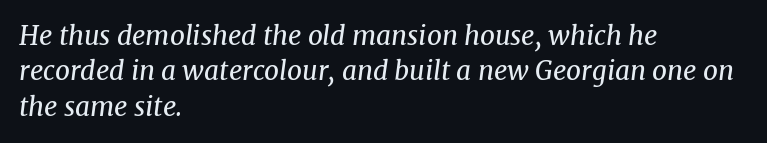
Q: Is the text bold? A: No.
Q: Is the text italic (slanted)? A: Yes, it leans right by about 8 degrees.
Q: Is the text underlined? A: No.
Q: How is the paragraph aligned? A: Left-aligned.
Q: Is the spacing between letters normal or unusually wide? A: Normal.
Q: Is the spacing between lines tight, normal or loose? A: Normal.
